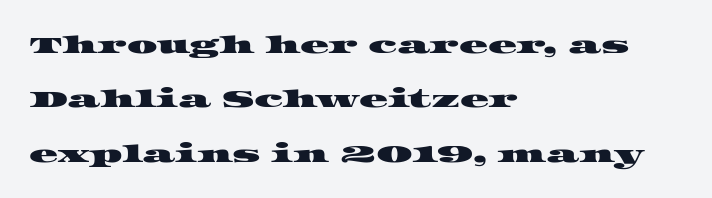
The image shows 24 px text type; set left-aligned, loose line spacing (2.27x), normal letter spacing, not underlined.
